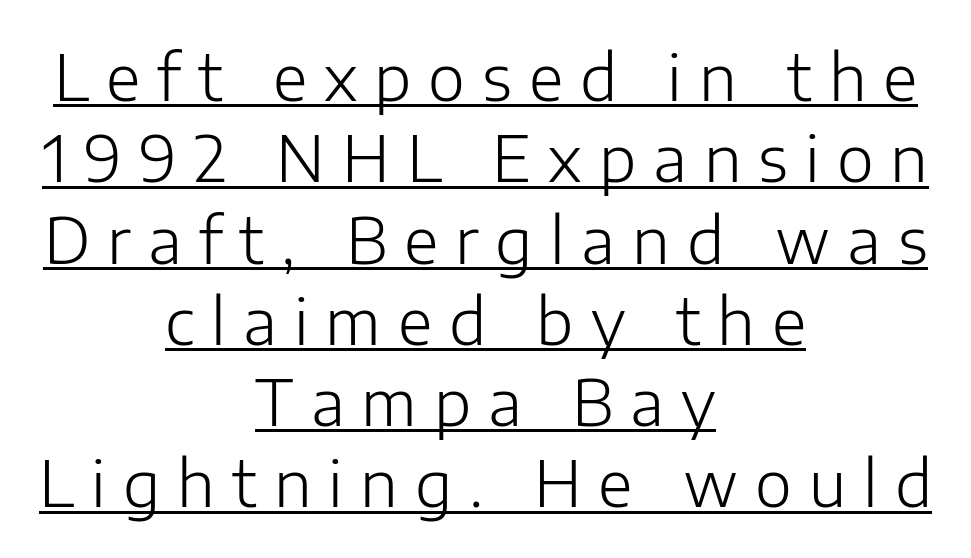
Grotesque or geometric, the face here clearly has no serifs. Typeset on center — no edge is straight. Glance below the letters and you will spot a drawn line. These lines are rendered in a variable-pitch font. The passage shown stacks its lines at a standard gap.
